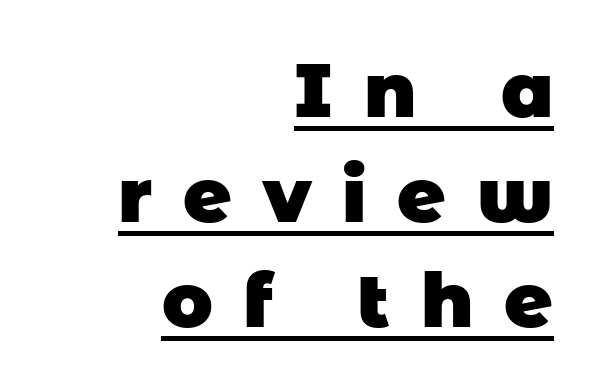
The image shows 75 px heavy sans-serif type; set right-aligned, normal line spacing (1.4x), unusually wide letter spacing (+0.41 em), underlined; low stroke contrast and a large x-height.
